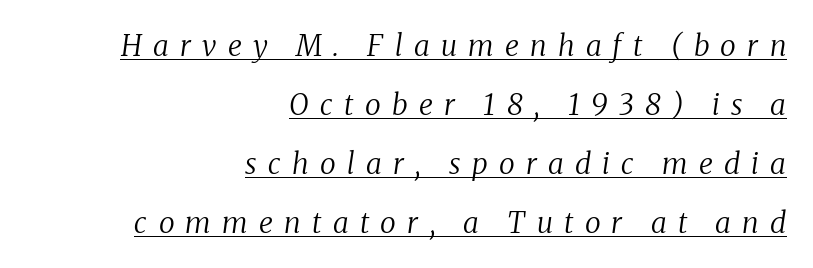
Q: Is the text bold? A: No.
Q: Is the text italic (slanted)? A: Yes, it leans right by about 8 degrees.
Q: Is the typeface a serif or a sans-serif typeface? A: Serif.
Q: Is the text underlined? A: Yes.
Q: How is the paragraph aligned? A: Right-aligned.
Q: Is the spacing between letters normal or unusually wide? A: Unusually wide.
Q: Is the spacing between lines tight, normal or loose? A: Loose.
Q: Width (condensed, normal, or wide)? A: Normal.
Q: Stroke contrast? A: Medium.
Q: x-height? A: Medium.
Q: Monospaced? A: No.
